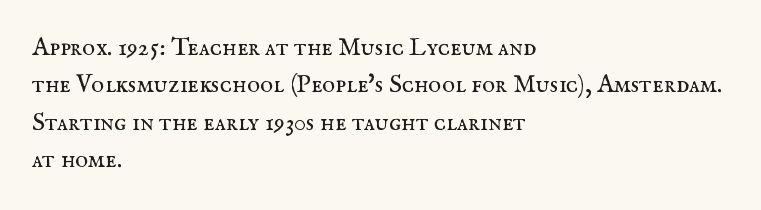
{"italic": "no", "bold": "no", "underline": "no", "align": "left", "line_spacing": "normal", "line_spacing_ratio": 1.5, "letter_spacing": "normal", "letter_spacing_em": 0.0, "glyph_px": 25}
